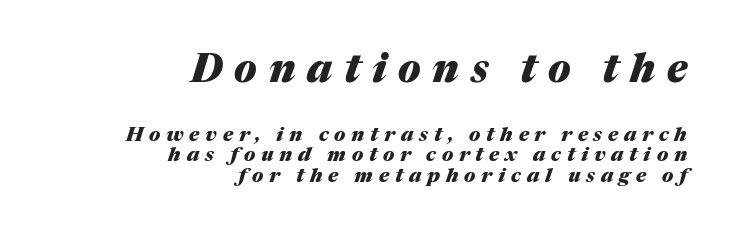
Each line ends at the same right margin while the left side varies. Type without underlining. Someone cranked the tracking dial way up on this one. Larger block? The one above; the one below is distinctly smaller.
